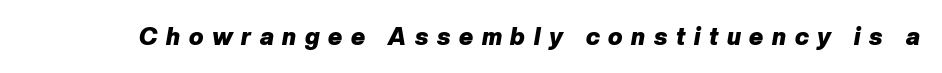
{"italic": "yes", "lean": "right", "slant_degrees": 10, "bold": "yes", "underline": "no", "letter_spacing": "wide", "letter_spacing_em": 0.36, "glyph_px": 24}
